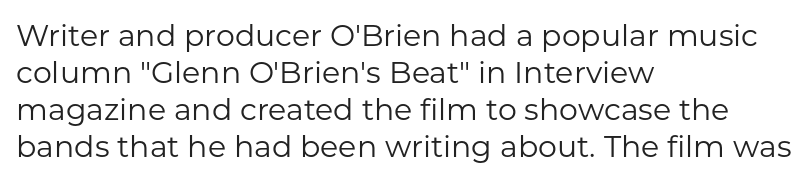
Q: Is the text bold? A: No.
Q: Is the text italic (slanted)? A: No, it is upright.
Q: Is the typeface a serif or a sans-serif typeface? A: Sans-serif.
Q: Is the text underlined? A: No.
Q: How is the paragraph aligned? A: Left-aligned.
Q: Is the spacing between letters normal or unusually wide? A: Normal.
Q: Width (condensed, normal, or wide)? A: Normal.
Q: Stroke contrast? A: Low.
Q: x-height? A: Medium.
Q: Monospaced? A: No.
